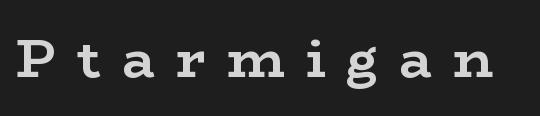
{"serif": "yes", "italic": "no", "bold": "yes", "weight": "semibold", "width": "wide", "stroke_contrast": "low", "x_height": "medium", "monospaced": "no", "underline": "no", "letter_spacing": "wide", "letter_spacing_em": 0.39, "glyph_px": 54}
